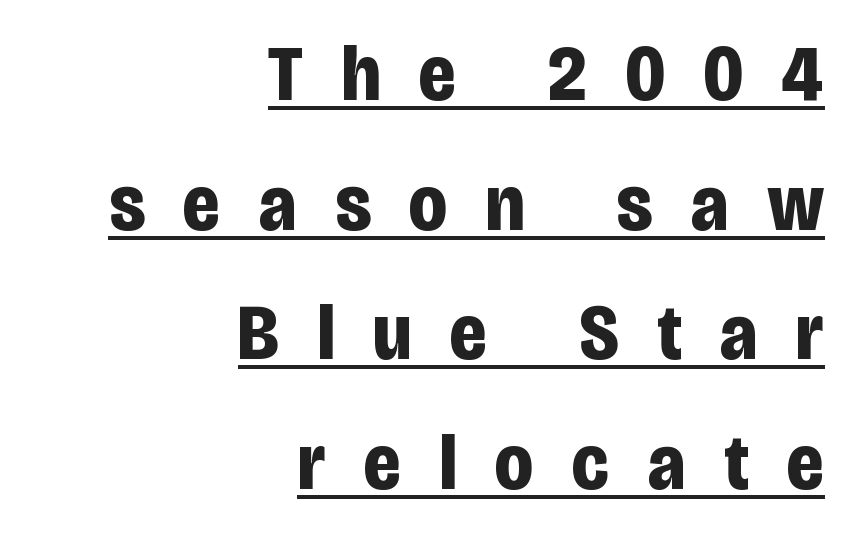
Q: Is the text bold? A: Yes.
Q: Is the text italic (slanted)? A: No, it is upright.
Q: Is the typeface a serif or a sans-serif typeface? A: Sans-serif.
Q: Is the text underlined? A: Yes.
Q: How is the paragraph aligned? A: Right-aligned.
Q: Is the spacing between letters normal or unusually wide? A: Unusually wide.
Q: Is the spacing between lines tight, normal or loose? A: Normal.
Q: Width (condensed, normal, or wide)? A: Condensed.
Q: Stroke contrast? A: Low.
Q: x-height? A: Large.
Q: Monospaced? A: No.
